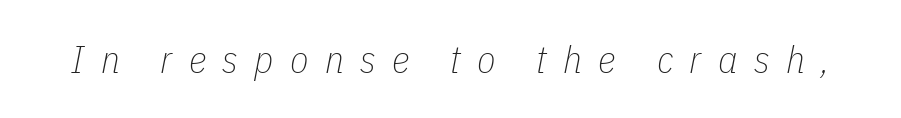
Q: Is the text bold? A: No.
Q: Is the text italic (slanted)? A: Yes, it leans right by about 11 degrees.
Q: Is the text underlined? A: No.
Q: Is the spacing between letters normal or unusually wide? A: Unusually wide.
Q: Width (condensed, normal, or wide)? A: Condensed.
Q: Stroke contrast? A: Low.
Q: x-height? A: Medium.
Q: Monospaced? A: No.
